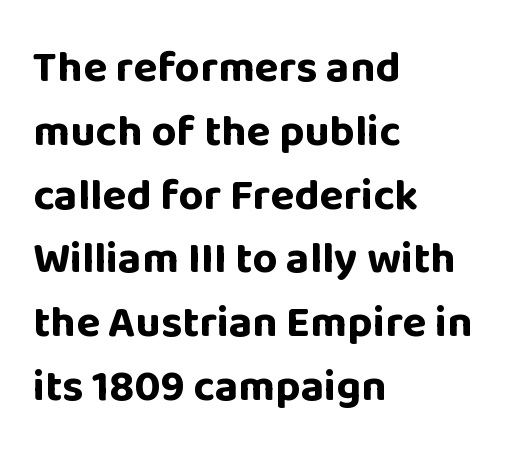
Q: Is the text bold? A: Yes.
Q: Is the text italic (slanted)? A: No, it is upright.
Q: Is the typeface a serif or a sans-serif typeface? A: Sans-serif.
Q: Is the text underlined? A: No.
Q: How is the paragraph aligned? A: Left-aligned.
Q: Is the spacing between letters normal or unusually wide? A: Normal.
Q: Is the spacing between lines tight, normal or loose? A: Normal.
Q: Width (condensed, normal, or wide)? A: Normal.
Q: Stroke contrast? A: Low.
Q: x-height? A: Large.
Q: Monospaced? A: No.
